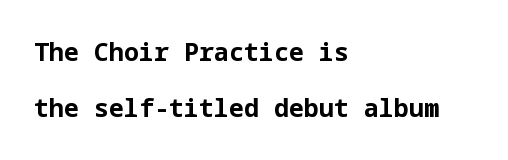
The image shows 25 px bold type, upright; set left-aligned, loose line spacing (2.26x), normal letter spacing, not underlined.
